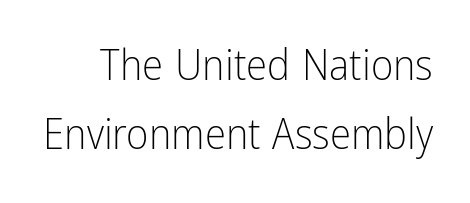
The image shows 43 px light, condensed sans-serif type, upright; set normal line spacing (1.61x), normal letter spacing, not underlined; low stroke contrast and a medium x-height.
